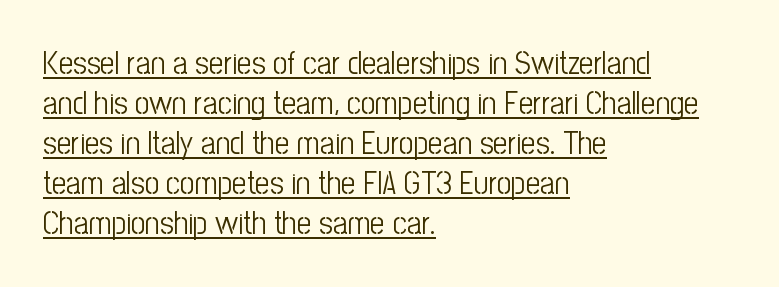
{"serif": "no", "italic": "no", "bold": "no", "weight": "light", "width": "condensed", "stroke_contrast": "low", "x_height": "medium", "monospaced": "no", "underline": "yes", "align": "left", "line_spacing": "normal", "line_spacing_ratio": 1.25, "letter_spacing": "normal", "letter_spacing_em": 0.0, "glyph_px": 32}
